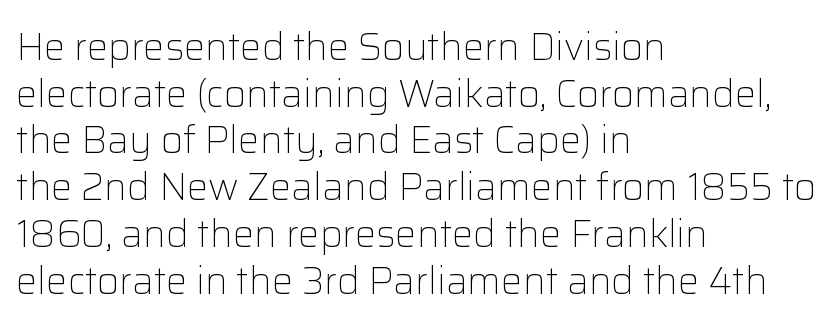
No feet cap the strokes, marking this as sans-serif type. There is no visible air inserted between adjacent glyphs. Ordinary non-slanted type is in use. The strokes carry an ordinary text weight at most. Notice how the passage keeps a crisp vertical edge on the left only.
